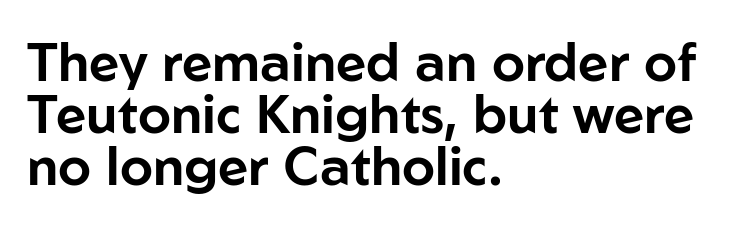
Q: Is the text italic (slanted)? A: No, it is upright.
Q: Is the typeface a serif or a sans-serif typeface? A: Sans-serif.
Q: Is the text underlined? A: No.
Q: How is the paragraph aligned? A: Left-aligned.
Q: Is the spacing between letters normal or unusually wide? A: Normal.
Q: Is the spacing between lines tight, normal or loose? A: Tight.
Q: Width (condensed, normal, or wide)? A: Normal.
Q: Stroke contrast? A: Low.
Q: x-height? A: Medium.
Q: Monospaced? A: No.
